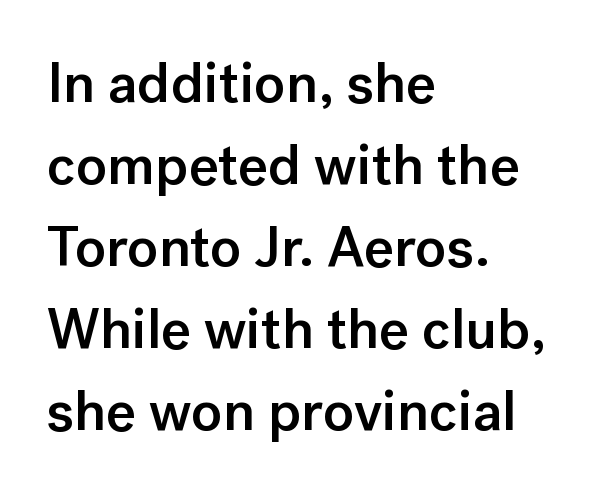
Whoever set this chose a conventional vertical rhythm. The lettering holds an erect, upright posture throughout. The gap between lines stays unmarked. Heft: intermediate — a semibold.
